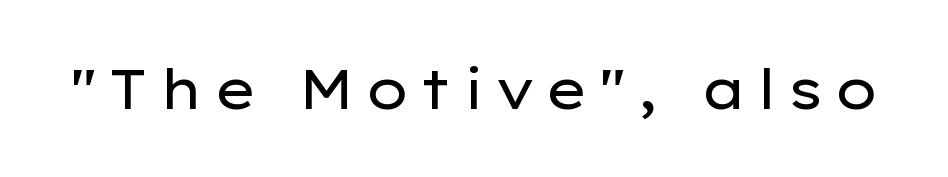
The image shows 55 px regular-weight, wide sans-serif type, upright; set not underlined; low stroke contrast and a medium x-height.
